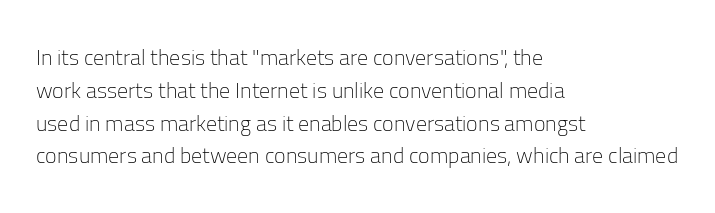
Descender tails drop into unmarked territory. Vertically, the passage feels balanced, rows spaced as you'd expect. The typesetter chose a ragged-right arrangement here. The typography opts for an upright posture over an oblique one. The rendering keeps characters at their native spacing. Stroke mass is kept to a normal reading level or below.
